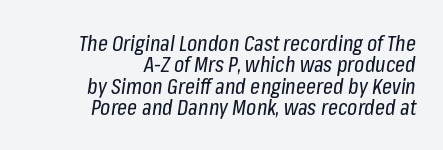
{"italic": "yes", "lean": "right", "slant_degrees": 8, "bold": "no", "underline": "no", "align": "right", "line_spacing": "tight", "line_spacing_ratio": 0.97, "letter_spacing": "normal", "letter_spacing_em": 0.0, "glyph_px": 22}
